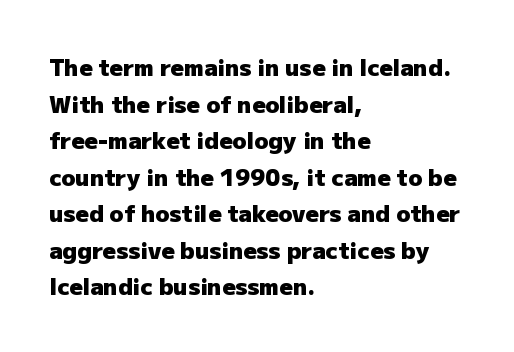
Visually the block forms a straight wall on the left and a jagged coastline on the right. The letters are bold, with thick, heavy strokes. The gap between lines stays unmarked. This sample keeps an unexceptional amount of space between lines. The horizontal fit of the characters is conventional and even. Vertical strokes here are truly vertical.
